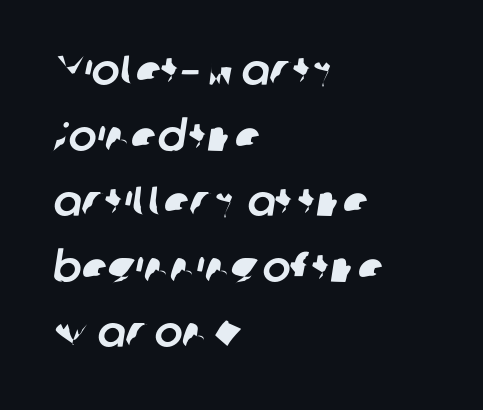
The image shows 42 px sans-serif type; set left-aligned, normal line spacing (1.56x), normal letter spacing, not underlined; low stroke contrast and a medium x-height.
